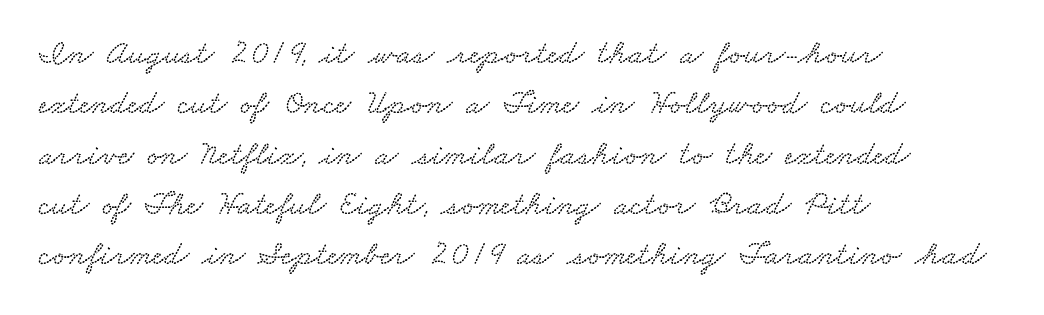
{"width": "wide", "stroke_contrast": "low", "x_height": "small", "monospaced": "no", "underline": "no", "align": "left", "line_spacing": "normal", "line_spacing_ratio": 1.48, "letter_spacing": "normal", "letter_spacing_em": 0.0, "glyph_px": 34}
